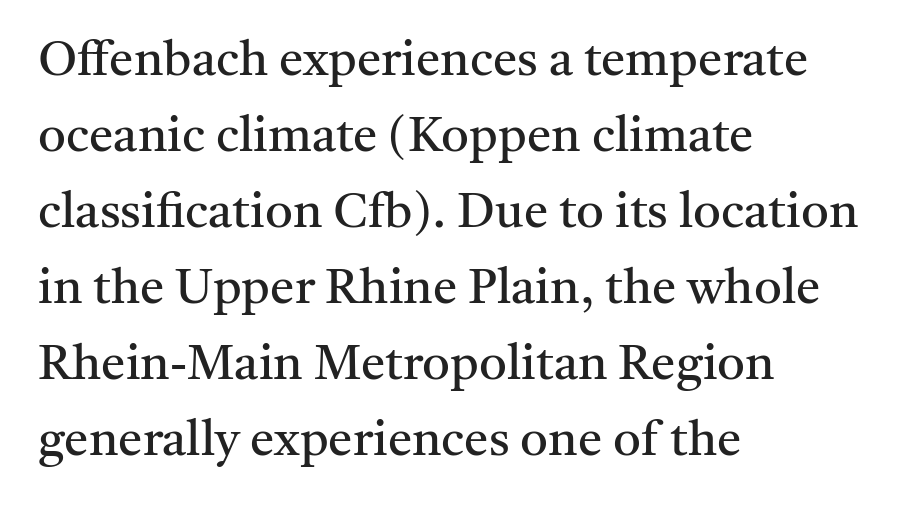
Q: Is the text bold? A: No.
Q: Is the text italic (slanted)? A: No, it is upright.
Q: Is the typeface a serif or a sans-serif typeface? A: Serif.
Q: Is the text underlined? A: No.
Q: How is the paragraph aligned? A: Left-aligned.
Q: Is the spacing between letters normal or unusually wide? A: Normal.
Q: Is the spacing between lines tight, normal or loose? A: Normal.
Q: Width (condensed, normal, or wide)? A: Normal.
Q: Stroke contrast? A: Medium.
Q: x-height? A: Medium.
Q: Monospaced? A: No.
